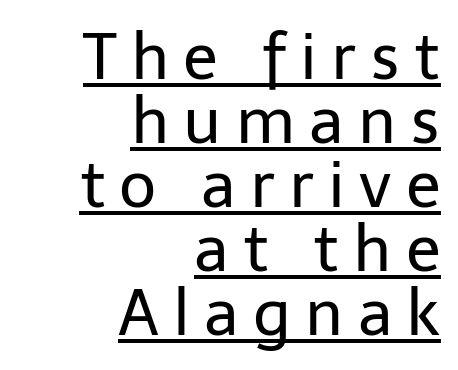
Q: Is the text bold? A: No.
Q: Is the text italic (slanted)? A: No, it is upright.
Q: Is the typeface a serif or a sans-serif typeface? A: Sans-serif.
Q: Is the text underlined? A: Yes.
Q: How is the paragraph aligned? A: Right-aligned.
Q: Is the spacing between letters normal or unusually wide? A: Unusually wide.
Q: Is the spacing between lines tight, normal or loose? A: Tight.
Q: Width (condensed, normal, or wide)? A: Normal.
Q: Stroke contrast? A: Low.
Q: x-height? A: Medium.
Q: Monospaced? A: No.
